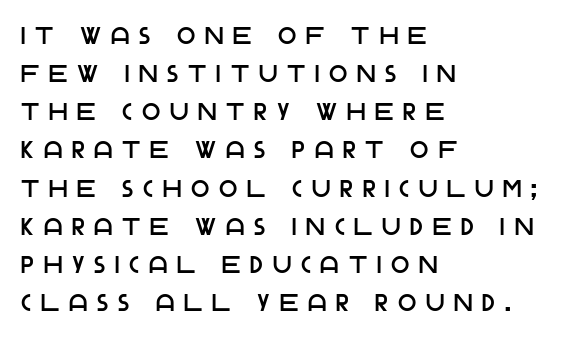
The image shows 24 px text type, upright; set left-aligned, normal line spacing (1.59x), unusually wide letter spacing (+0.41 em), not underlined.
